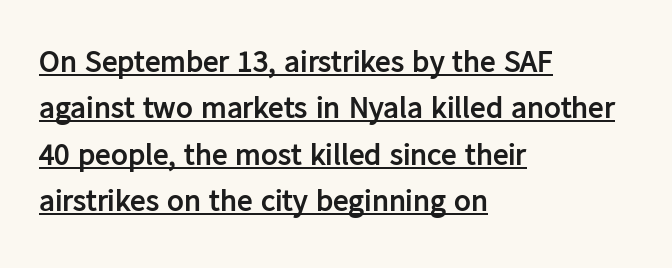
The face used here is proportionally spaced, like ordinary book or web type. You could call the tracking neutral — neither tight nor loose. These lines carry a lot of weight — the face is fully bold. This is underlined copy, the kind a proofreader might mark for attention. Left-aligned paragraph, ragged on the right. A normal amount of white space separates one row of letters from the next.
